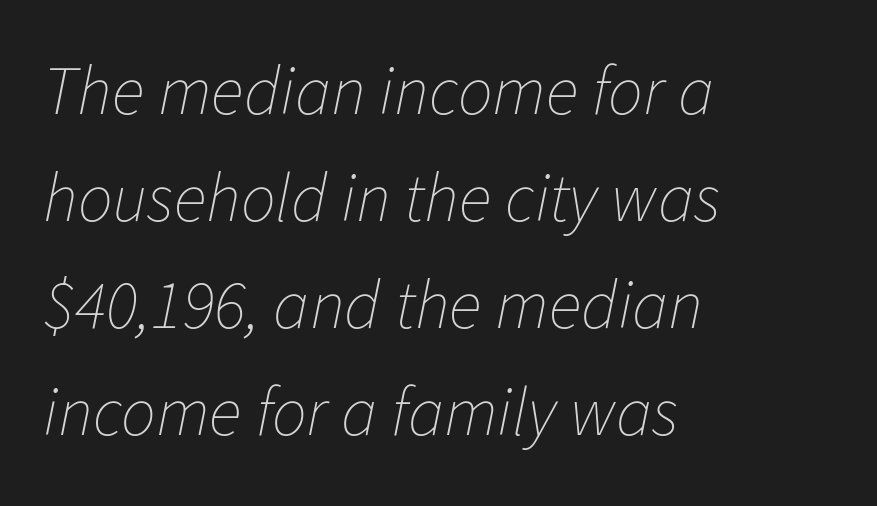
The image shows 69 px thin type, italic (leaning right); set left-aligned, normal line spacing (1.55x), normal letter spacing, not underlined; low stroke contrast and a medium x-height.
